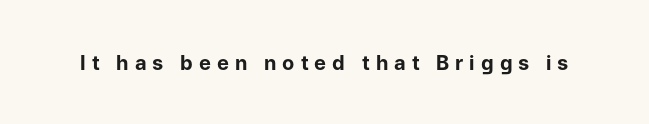
{"italic": "no", "bold": "yes", "underline": "no", "letter_spacing": "wide", "letter_spacing_em": 0.3, "glyph_px": 20}
